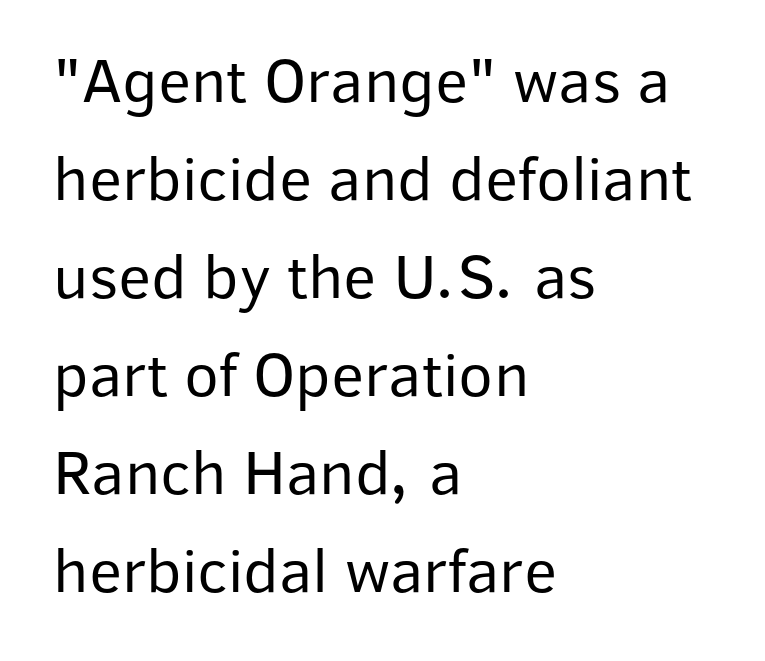
Spacing between characters is what you'd get straight out of the box. The leading is moderate, giving the passage an even texture. Just letters on the line, the space beneath them empty. The typesetting does not lean heavy: it is not bold. Horizontal alignment here is leftward, the default for most running prose. The face used here is proportionally spaced, like ordinary book or web type.
